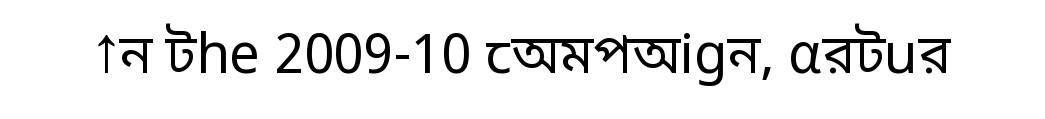
Q: Is the text bold? A: No.
Q: Is the text italic (slanted)? A: No, it is upright.
Q: Is the typeface a serif or a sans-serif typeface? A: Sans-serif.
Q: Is the text underlined? A: No.
Q: Is the spacing between letters normal or unusually wide? A: Normal.
Q: Width (condensed, normal, or wide)? A: Normal.
Q: Stroke contrast? A: Low.
Q: x-height? A: Large.
Q: Monospaced? A: No.
